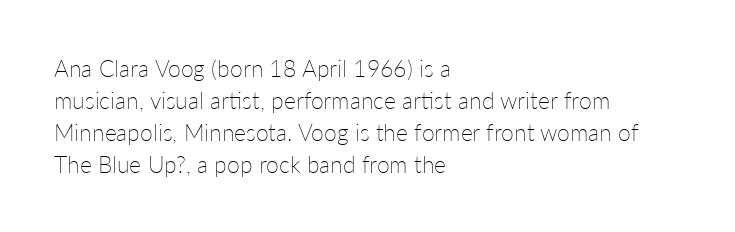
Q: Is the text bold? A: No.
Q: Is the text italic (slanted)? A: No, it is upright.
Q: Is the text underlined? A: No.
Q: How is the paragraph aligned? A: Left-aligned.
Q: Is the spacing between letters normal or unusually wide? A: Normal.
Q: Is the spacing between lines tight, normal or loose? A: Normal.
